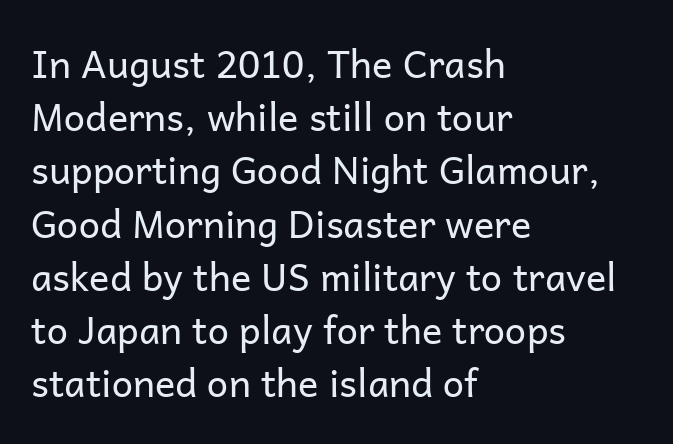
Each letter keeps its own natural width here, so spacing adapts to shape. This rendering leaves character spacing at its baseline value. Leading matches the norm, producing a regular column. Posture: upright roman.
